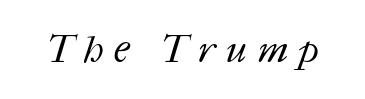
The image shows 38 px regular-weight type; set unusually wide letter spacing (+0.29 em), not underlined; medium stroke contrast and a medium x-height.
